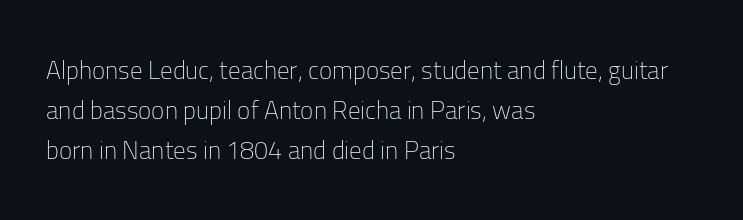
The image shows 25 px text type, upright; set left-aligned, normal line spacing (1.6x), normal letter spacing, not underlined.
